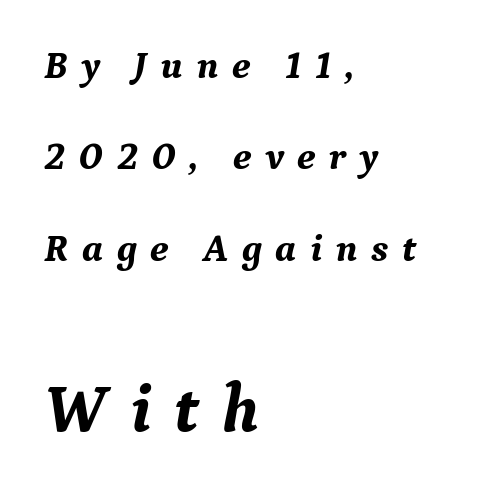
The image shows 68 px bold serif type, italic (leaning right); set left-aligned, loose line spacing (2.34x), unusually wide letter spacing (+0.34 em), not underlined; the second (bottom) block is 1.74x larger; medium stroke contrast and a medium x-height.
